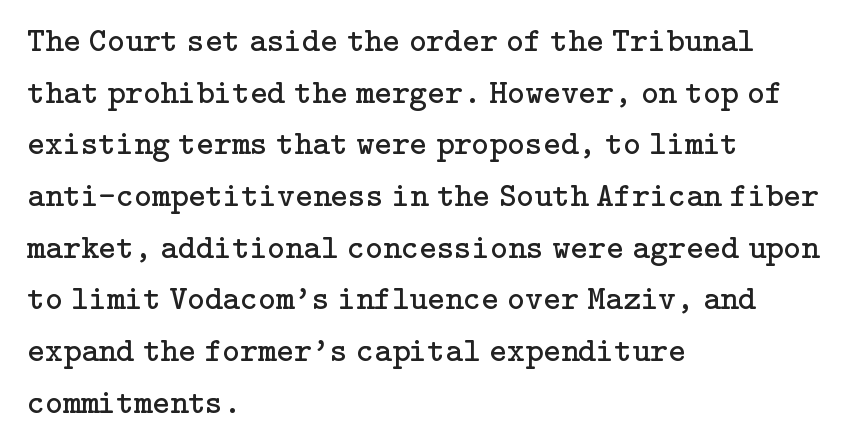
Upright lettering throughout. Tracking here is standard; glyphs follow each other at the usual distance. Typeset ragged right — the left edge is the straight one. Counters stay open thanks to moderate or lighter strokes.
